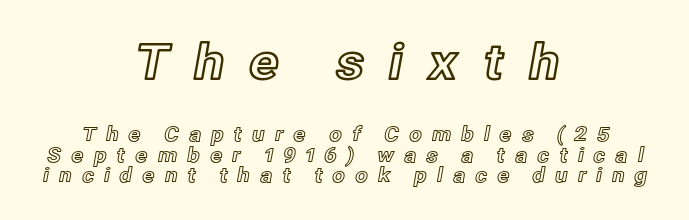
Compared with typical paragraphs, the rows here are closer together. This rendering uses center alignment, leaving both contours irregular but symmetric. The face used here is rendered with a markedly widened letterfit. Between these two stacked blocks, the higher one wins on size. Any mark beneath the type? The region is blank. Think of a printed novel: that variable character pitch is what you see here.
